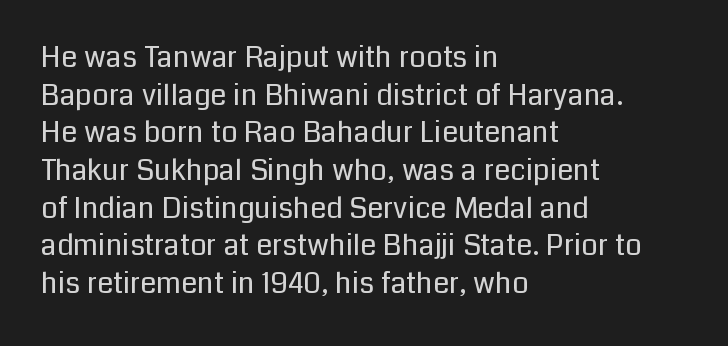
The image shows 29 px regular-weight sans-serif type, upright; set left-aligned, normal line spacing (1.3x), normal letter spacing, not underlined; low stroke contrast and a medium x-height.
